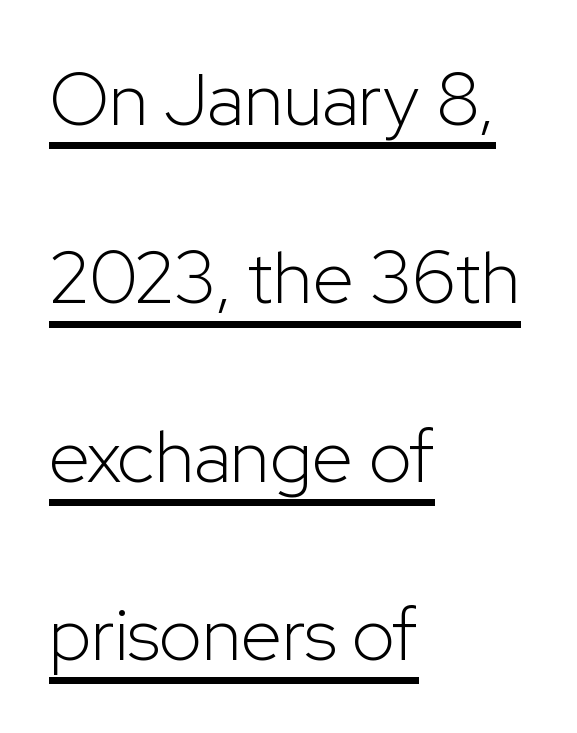
Is there much room between lines? Yes — plenty of vertical air separates them. Tall strokes in this sample are plumb rather than angled. The letters advance in unequal steps, a hallmark of proportional type. Short and long lines alike share a common starting point at left. Tracking value appears to be zero — textbook default spacing.
